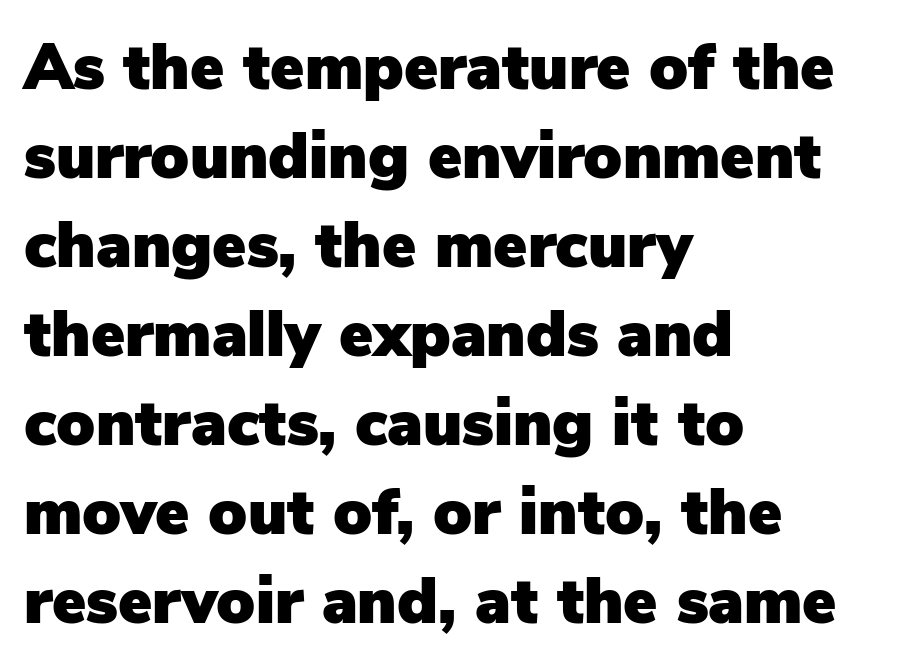
The image shows 64 px sans-serif type, upright; set left-aligned, normal line spacing (1.39x), normal letter spacing, not underlined; low stroke contrast and a medium x-height.
